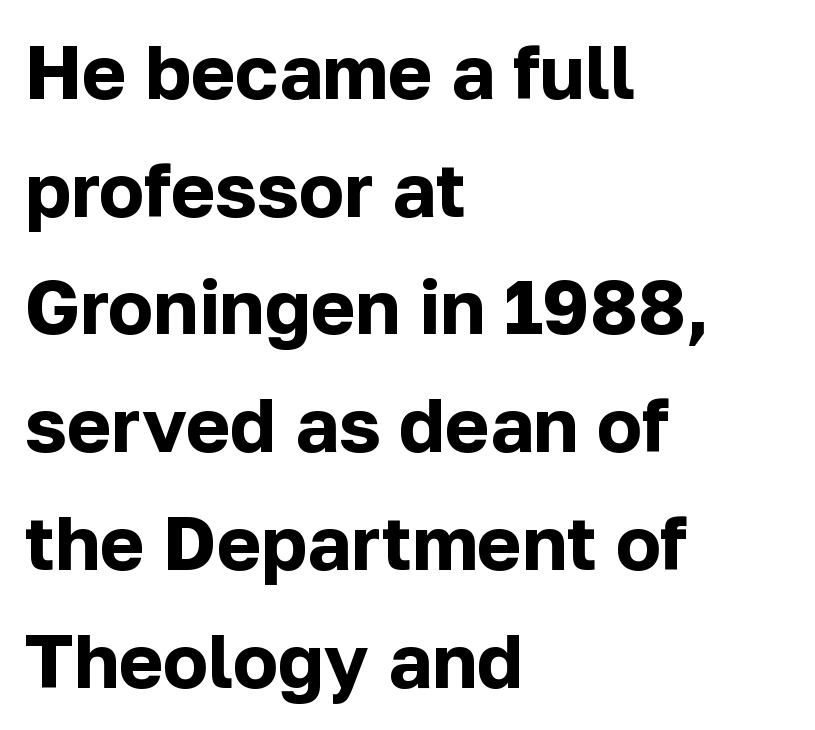
Q: Is the text bold? A: Yes.
Q: Is the text italic (slanted)? A: No, it is upright.
Q: Is the typeface a serif or a sans-serif typeface? A: Sans-serif.
Q: Is the text underlined? A: No.
Q: How is the paragraph aligned? A: Left-aligned.
Q: Is the spacing between letters normal or unusually wide? A: Normal.
Q: Is the spacing between lines tight, normal or loose? A: Normal.
Q: Width (condensed, normal, or wide)? A: Normal.
Q: Stroke contrast? A: Low.
Q: x-height? A: Medium.
Q: Monospaced? A: No.
